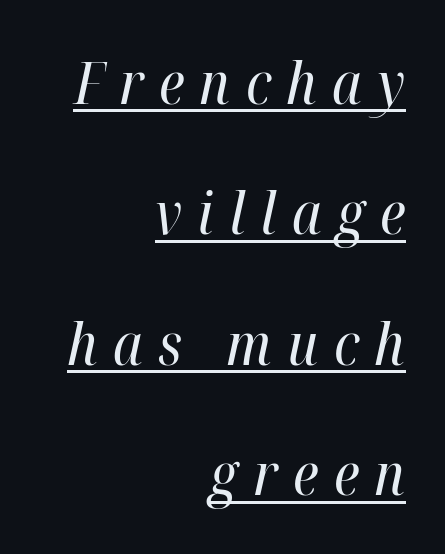
{"italic": "yes", "lean": "right", "slant_degrees": 12, "bold": "no", "weight": "regular", "width": "condensed", "stroke_contrast": "high", "x_height": "medium", "monospaced": "no", "underline": "yes", "align": "right", "line_spacing": "loose", "line_spacing_ratio": 2.21, "letter_spacing": "wide", "letter_spacing_em": 0.26, "glyph_px": 59}
